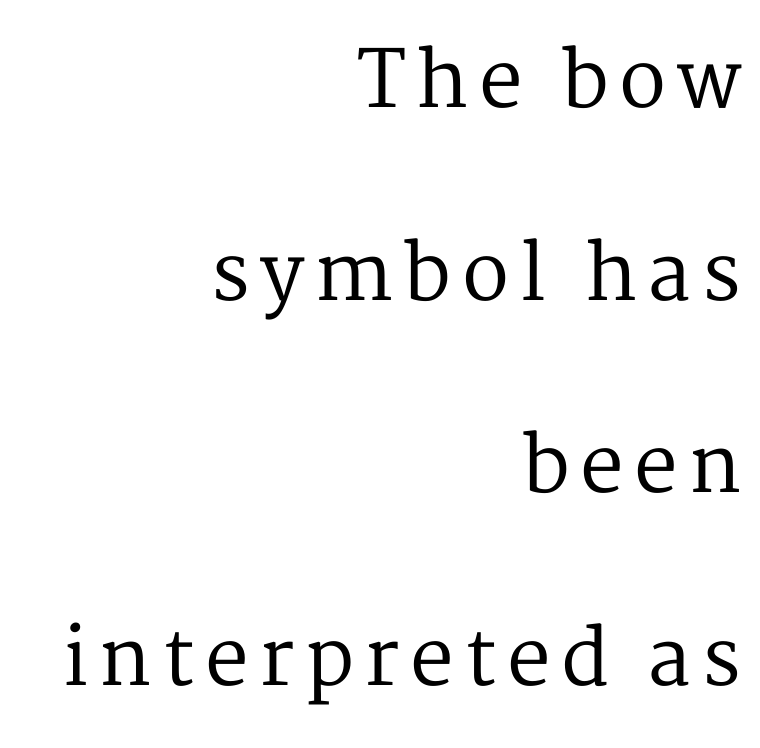
Q: Is the text bold? A: No.
Q: Is the text italic (slanted)? A: No, it is upright.
Q: Is the typeface a serif or a sans-serif typeface? A: Serif.
Q: Is the text underlined? A: No.
Q: How is the paragraph aligned? A: Right-aligned.
Q: Is the spacing between lines tight, normal or loose? A: Loose.
Q: Width (condensed, normal, or wide)? A: Normal.
Q: Stroke contrast? A: Medium.
Q: x-height? A: Medium.
Q: Monospaced? A: No.
